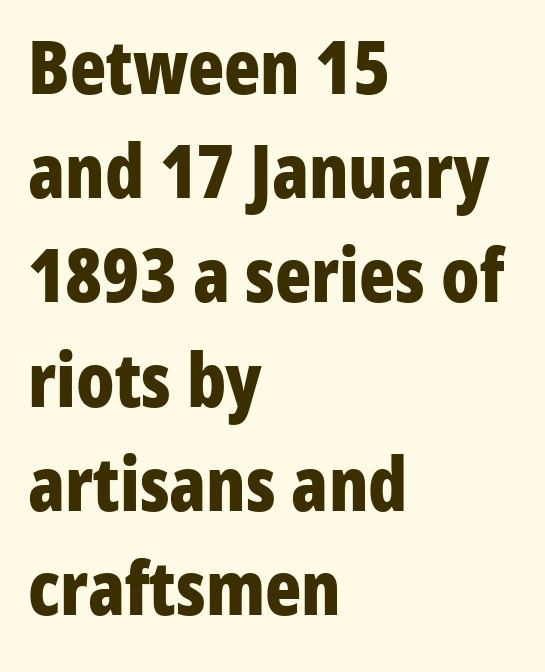
Q: Is the text bold? A: Yes.
Q: Is the text italic (slanted)? A: No, it is upright.
Q: Is the typeface a serif or a sans-serif typeface? A: Sans-serif.
Q: Is the text underlined? A: No.
Q: How is the paragraph aligned? A: Left-aligned.
Q: Is the spacing between letters normal or unusually wide? A: Normal.
Q: Is the spacing between lines tight, normal or loose? A: Normal.
Q: Width (condensed, normal, or wide)? A: Condensed.
Q: Stroke contrast? A: Low.
Q: x-height? A: Medium.
Q: Monospaced? A: No.
